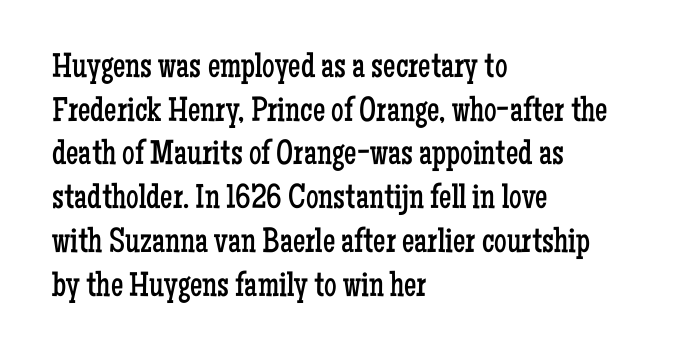
Q: Is the text bold? A: No.
Q: Is the text italic (slanted)? A: No, it is upright.
Q: Is the typeface a serif or a sans-serif typeface? A: Serif.
Q: Is the text underlined? A: No.
Q: How is the paragraph aligned? A: Left-aligned.
Q: Is the spacing between letters normal or unusually wide? A: Normal.
Q: Is the spacing between lines tight, normal or loose? A: Normal.
Q: Width (condensed, normal, or wide)? A: Condensed.
Q: Stroke contrast? A: Low.
Q: x-height? A: Medium.
Q: Monospaced? A: No.
